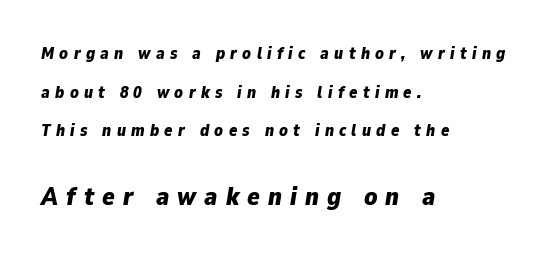
The rendering anchors every line to the left-hand side. If you measured baseline to baseline, you'd find a long distance. Descenders are the only things crossing below the line. Between one letter and the next there's a generous, obvious gap. Visually, the bottom section dominates because its glyphs are scaled up. Thick stems and heavy bowls — unmistakably bold.
